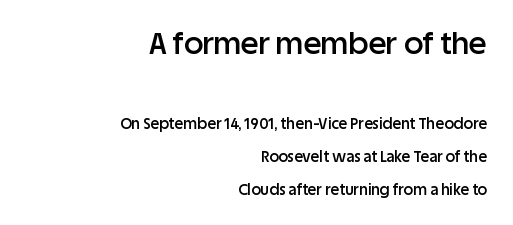
The image shows 30 px semibold sans-serif type, upright; set right-aligned, loose line spacing (2.18x), normal letter spacing, not underlined; the first (top) block is 2.0x larger; low stroke contrast and a large x-height.
